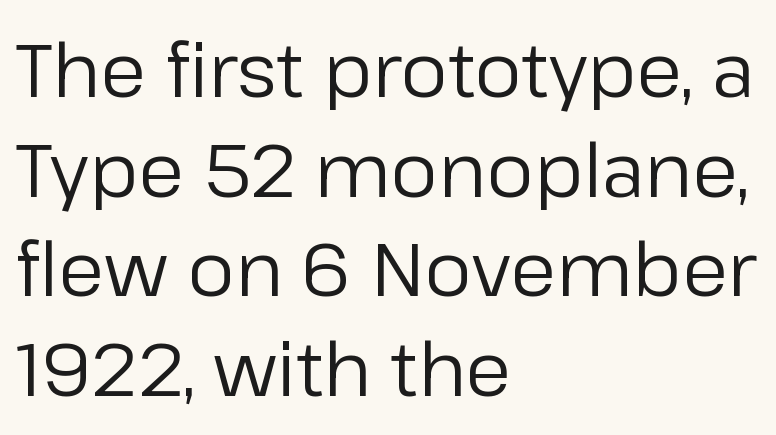
{"serif": "no", "italic": "no", "bold": "no", "weight": "regular", "width": "normal", "stroke_contrast": "low", "x_height": "medium", "monospaced": "no", "underline": "no", "align": "left", "line_spacing": "normal", "line_spacing_ratio": 1.33, "letter_spacing": "normal", "letter_spacing_em": 0.0, "glyph_px": 75}
